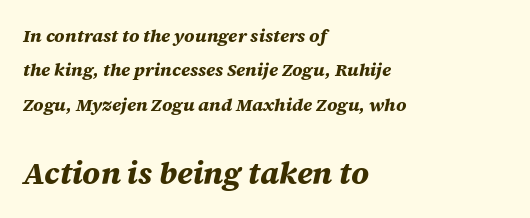
Q: Is the text bold? A: Yes.
Q: Is the text italic (slanted)? A: Yes, it leans right by about 12 degrees.
Q: Is the text underlined? A: No.
Q: How is the paragraph aligned? A: Left-aligned.
Q: Is the spacing between letters normal or unusually wide? A: Normal.
Q: Is the spacing between lines tight, normal or loose? A: Loose.
Q: Which block of text is set in a larger size, the first (top) or the second (bottom)? A: The second (bottom) one.
Q: Width (condensed, normal, or wide)? A: Normal.
Q: Stroke contrast? A: Medium.
Q: x-height? A: Large.
Q: Monospaced? A: No.
